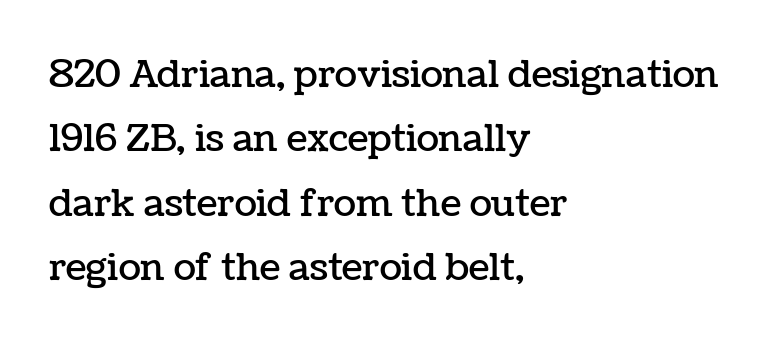
Q: Is the text italic (slanted)? A: No, it is upright.
Q: Is the text underlined? A: No.
Q: How is the paragraph aligned? A: Left-aligned.
Q: Is the spacing between letters normal or unusually wide? A: Normal.
Q: Width (condensed, normal, or wide)? A: Normal.
Q: Stroke contrast? A: Low.
Q: x-height? A: Medium.
Q: Monospaced? A: No.
